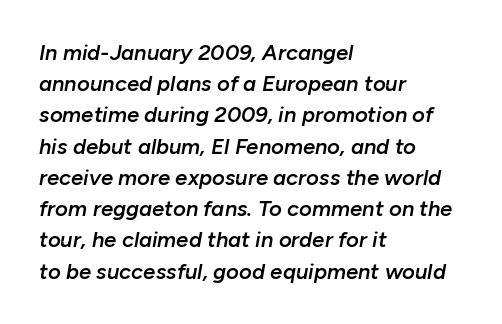
The image shows 22 px text type, italic (leaning right); set left-aligned, normal line spacing (1.42x), normal letter spacing, not underlined.
